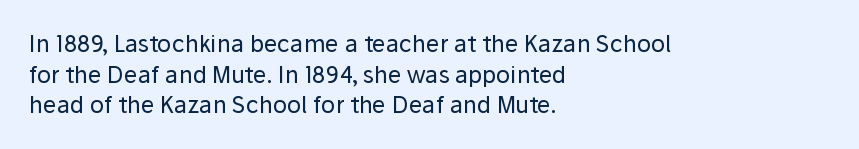
Q: Is the text bold? A: No.
Q: Is the text italic (slanted)? A: No, it is upright.
Q: Is the text underlined? A: No.
Q: How is the paragraph aligned? A: Left-aligned.
Q: Is the spacing between letters normal or unusually wide? A: Normal.
Q: Is the spacing between lines tight, normal or loose? A: Normal.
